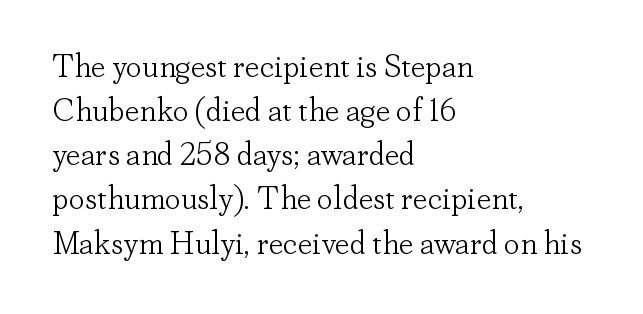
You could call the tracking neutral — neither tight nor loose. This is serif lettering, the kind often seen in printed books. The font sits on the lighter half of the weight spectrum, regular included. Line beginnings align vertically; line endings do not. This sample keeps an unexceptional amount of space between lines. The string is rendered with underlining switched off.
